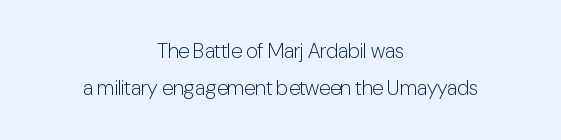
{"italic": "no", "bold": "no", "underline": "no", "align": "center", "line_spacing_ratio": 1.78, "letter_spacing": "normal", "letter_spacing_em": 0.0, "glyph_px": 21}
